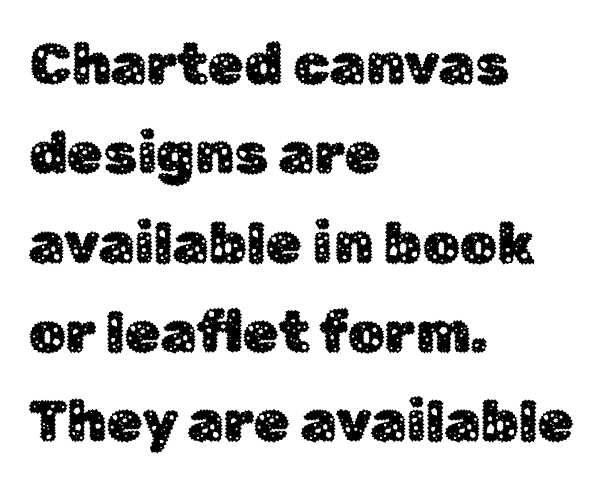
Q: Is the text italic (slanted)? A: No, it is upright.
Q: Is the typeface a serif or a sans-serif typeface? A: Sans-serif.
Q: Is the text underlined? A: No.
Q: How is the paragraph aligned? A: Left-aligned.
Q: Is the spacing between letters normal or unusually wide? A: Normal.
Q: Is the spacing between lines tight, normal or loose? A: Normal.
Q: Width (condensed, normal, or wide)? A: Normal.
Q: Stroke contrast? A: Low.
Q: x-height? A: Medium.
Q: Monospaced? A: No.
